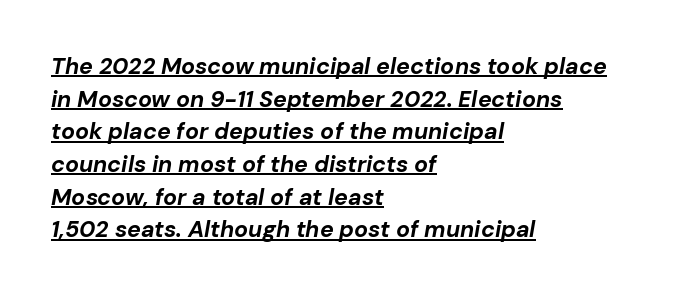
The image shows 23 px bold type, italic (leaning right); set left-aligned, normal line spacing (1.42x), normal letter spacing, underlined.
